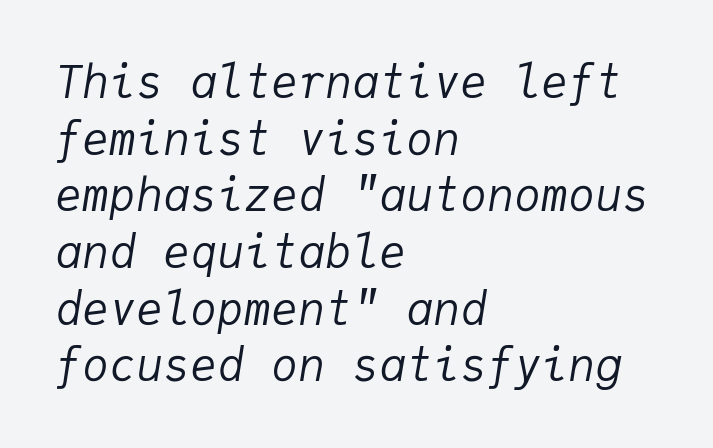
The image shows 45 px regular-weight type, italic (leaning right), monospaced; set left-aligned, normal line spacing (1.26x), normal letter spacing, not underlined; low stroke contrast and a medium x-height.
